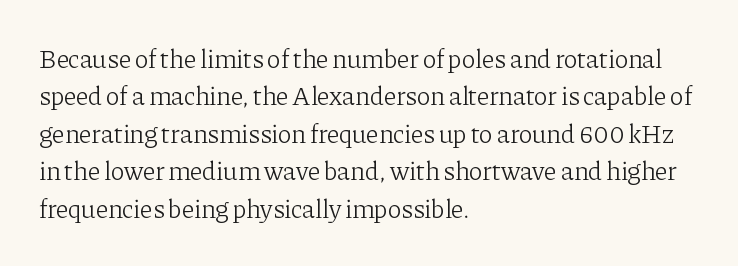
{"italic": "no", "bold": "no", "underline": "no", "align": "left", "line_spacing": "normal", "line_spacing_ratio": 1.44, "letter_spacing": "normal", "letter_spacing_em": 0.0, "glyph_px": 26}
